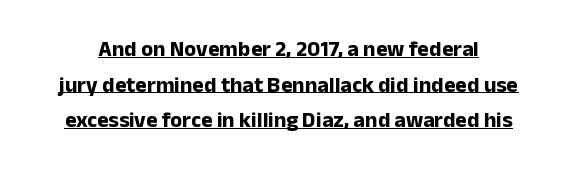
Compared with typical paragraphs, the rows here are spaced about the same. These words are printed bold, with thick strokes throughout. The type is set solid horizontally, with unmodified tracking. Students, observe the line beneath the letters — that is underlining. The letters stand straight up with perfectly vertical stems.
